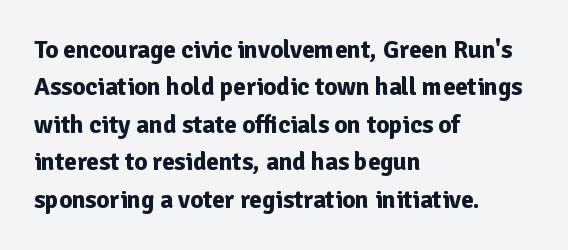
The image shows 25 px bold type, upright; set left-aligned, normal line spacing (1.5x), normal letter spacing, not underlined.
